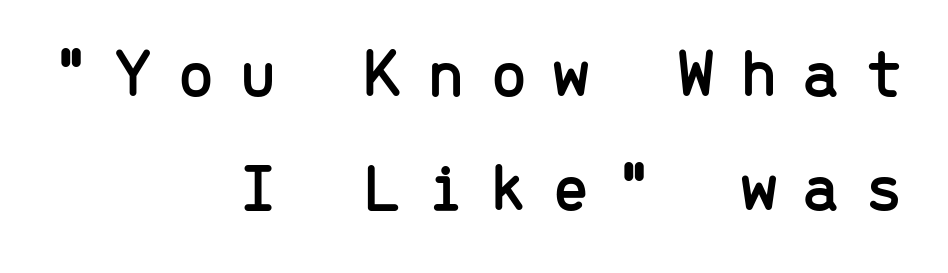
The image shows 68 px sans-serif type, upright, monospaced; set right-aligned, normal line spacing (1.67x), unusually wide letter spacing (+0.36 em), not underlined; low stroke contrast and a medium x-height.
